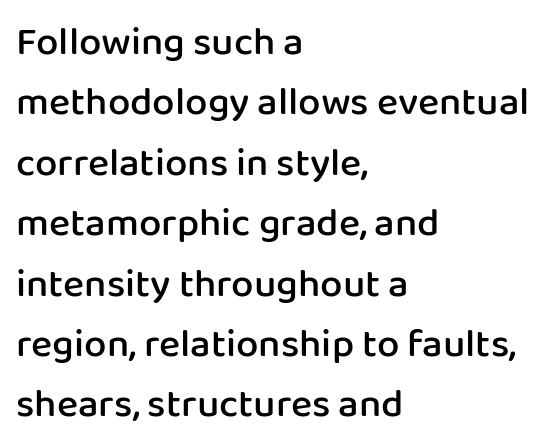
{"serif": "no", "italic": "no", "bold": "semi", "weight": "semibold", "width": "normal", "stroke_contrast": "low", "x_height": "medium", "monospaced": "no", "underline": "no", "align": "left", "line_spacing": "normal", "line_spacing_ratio": 1.51, "letter_spacing": "normal", "letter_spacing_em": 0.0, "glyph_px": 40}
